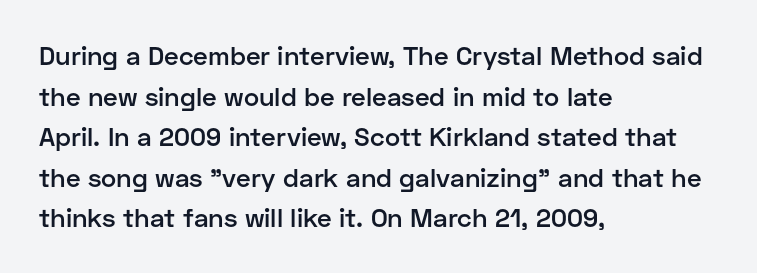
Q: Is the text bold? A: Semi-bold.
Q: Is the text italic (slanted)? A: No, it is upright.
Q: Is the text underlined? A: No.
Q: How is the paragraph aligned? A: Left-aligned.
Q: Is the spacing between letters normal or unusually wide? A: Normal.
Q: Is the spacing between lines tight, normal or loose? A: Normal.
